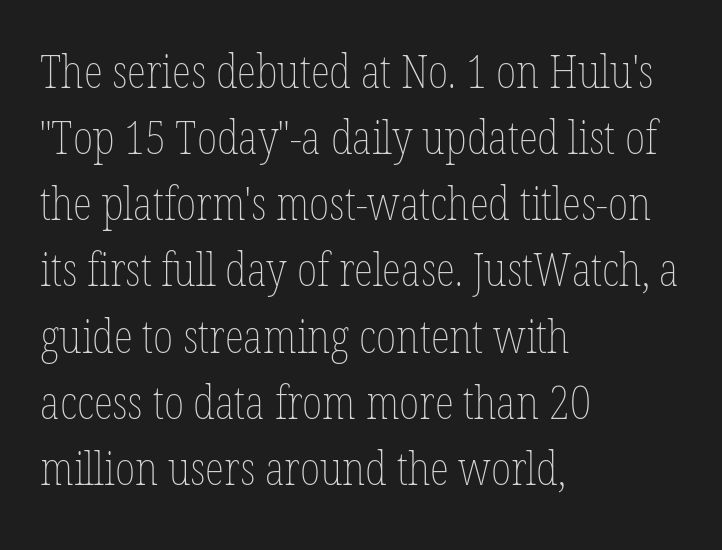
These lines stack with their left ends in a neat column. The tracking reads as untouched default to a designer's eye. The font sits on the lighter half of the weight spectrum, regular included. The letters stand straight up with perfectly vertical stems.
